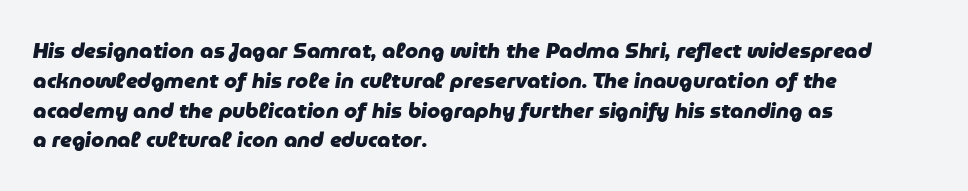
The image shows 21 px bold type, italic (leaning right); set left-aligned, normal line spacing (1.42x), normal letter spacing, not underlined.
